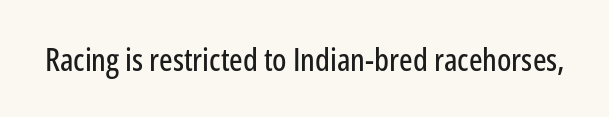
Q: Is the text italic (slanted)? A: No, it is upright.
Q: Is the typeface a serif or a sans-serif typeface? A: Sans-serif.
Q: Is the text underlined? A: No.
Q: Is the spacing between letters normal or unusually wide? A: Normal.
Q: Width (condensed, normal, or wide)? A: Condensed.
Q: Stroke contrast? A: Low.
Q: x-height? A: Medium.
Q: Monospaced? A: No.
